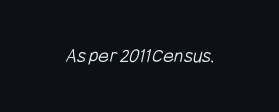
Students, note that the glyphs here touch the page at normal intervals. The typesetting does not lean heavy: it is not bold. Descender tails drop into unmarked territory.
